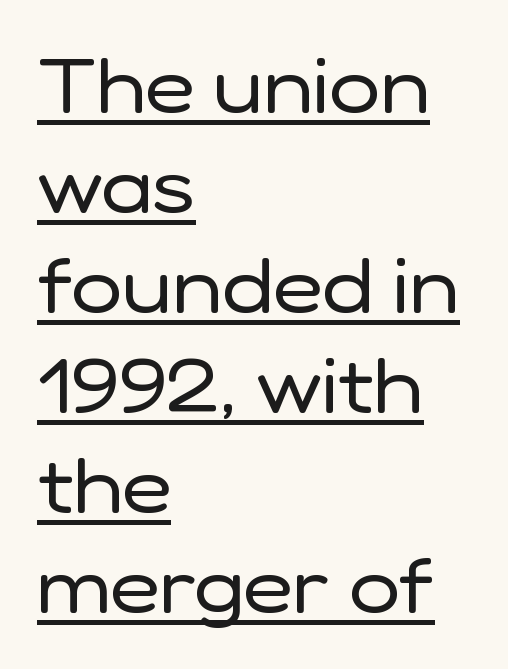
The image shows 77 px regular-weight sans-serif type, upright; set left-aligned, normal line spacing (1.3x), normal letter spacing, underlined; low stroke contrast and a medium x-height.
